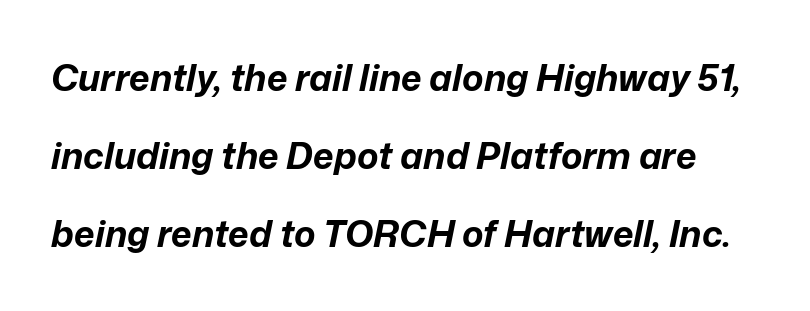
These lines carry a lot of weight — the face is fully bold. Leading is clearly above the norm, producing a sparse column. Standard letterfit; no display-style spreading of the glyphs. Only glyphs here, with clear space below each row. Style check: oblique.
